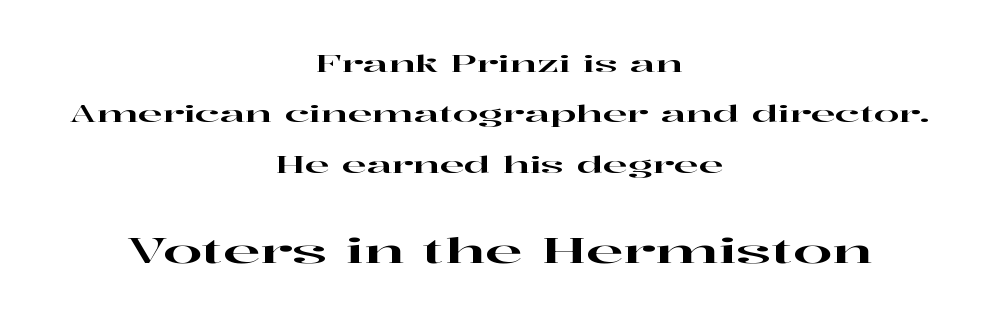
{"serif": "yes", "italic": "no", "width": "wide", "stroke_contrast": "high", "x_height": "medium", "monospaced": "no", "underline": "no", "align": "center", "line_spacing": "loose", "line_spacing_ratio": 2.19, "letter_spacing": "normal", "letter_spacing_em": 0.0, "larger_block": "second", "size_ratio": 1.52, "glyph_px": 35}
